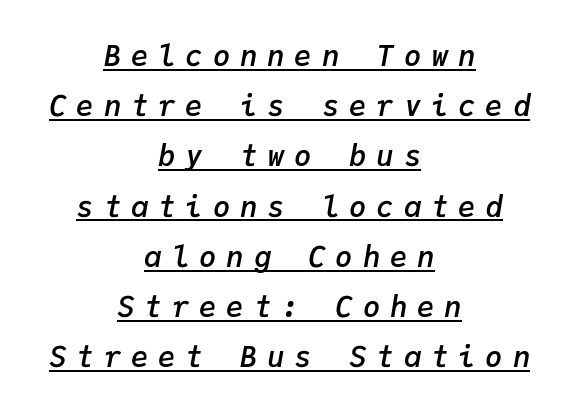
The image shows 29 px semibold type, italic (leaning right), monospaced; set centered, line spacing 1.73x, unusually wide letter spacing (+0.34 em), underlined; low stroke contrast and a medium x-height.
